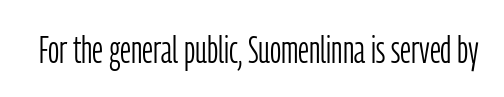
Q: Is the text bold? A: No.
Q: Is the text italic (slanted)? A: No, it is upright.
Q: Is the typeface a serif or a sans-serif typeface? A: Sans-serif.
Q: Is the text underlined? A: No.
Q: Is the spacing between letters normal or unusually wide? A: Normal.
Q: Width (condensed, normal, or wide)? A: Condensed.
Q: Stroke contrast? A: Low.
Q: x-height? A: Medium.
Q: Monospaced? A: No.
